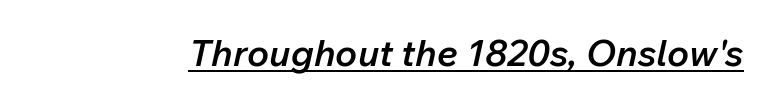
Q: Is the text bold? A: Semi-bold.
Q: Is the text italic (slanted)? A: Yes, it leans right by about 12 degrees.
Q: Is the text underlined? A: Yes.
Q: Is the spacing between letters normal or unusually wide? A: Normal.
Q: Width (condensed, normal, or wide)? A: Normal.
Q: Stroke contrast? A: Low.
Q: x-height? A: Medium.
Q: Monospaced? A: No.
